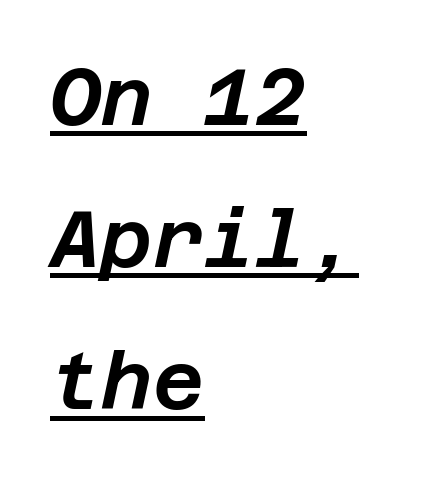
Q: Is the text italic (slanted)? A: Yes, it leans right by about 12 degrees.
Q: Is the text underlined? A: Yes.
Q: How is the paragraph aligned? A: Left-aligned.
Q: Is the spacing between letters normal or unusually wide? A: Normal.
Q: Width (condensed, normal, or wide)? A: Normal.
Q: Stroke contrast? A: Low.
Q: x-height? A: Large.
